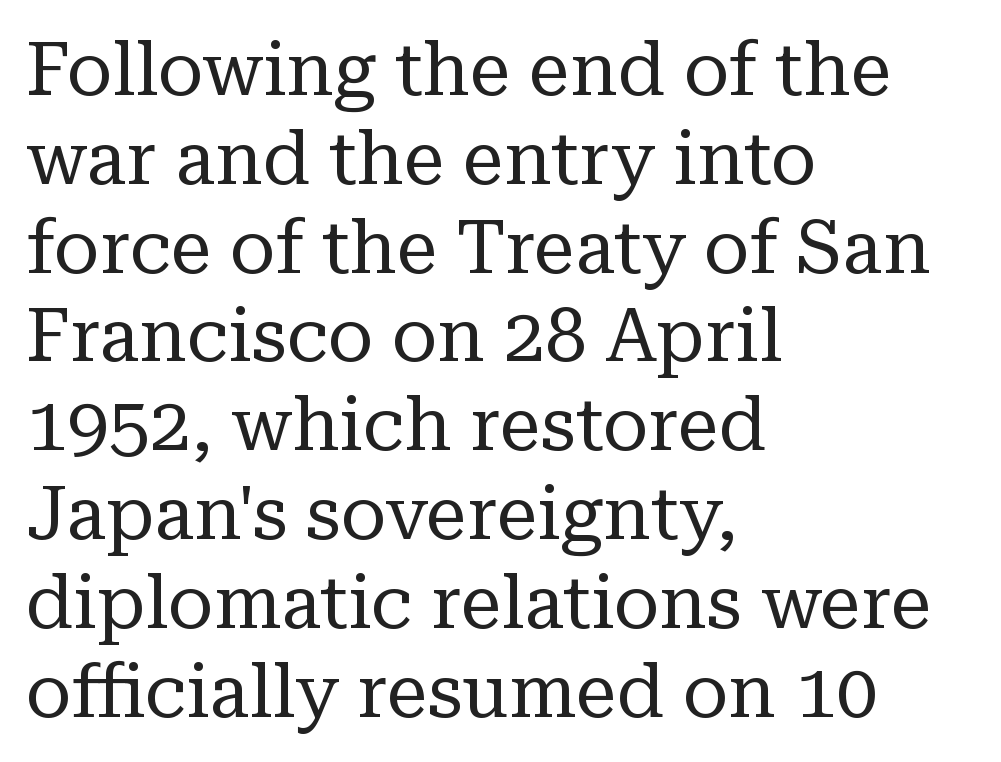
The letters stand upright; this is a roman face. This rendering leaves character spacing at its baseline value. Check where the strokes stop: tiny serifs finish them off. Is the stroke heavy? The answer is a plain regular-or-lighter.
